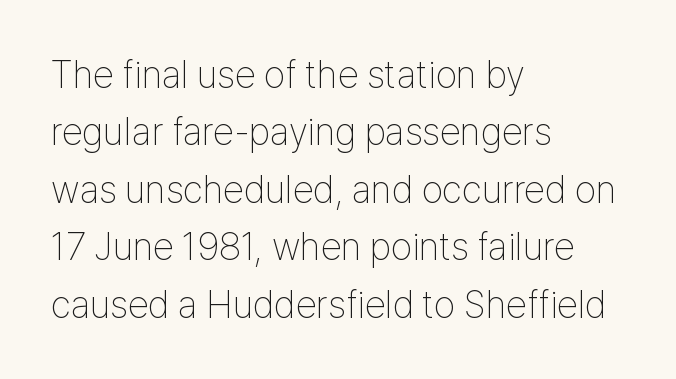
The image shows 38 px thin, condensed sans-serif type, upright; set left-aligned, normal line spacing (1.51x), normal letter spacing, not underlined; low stroke contrast and a medium x-height.
